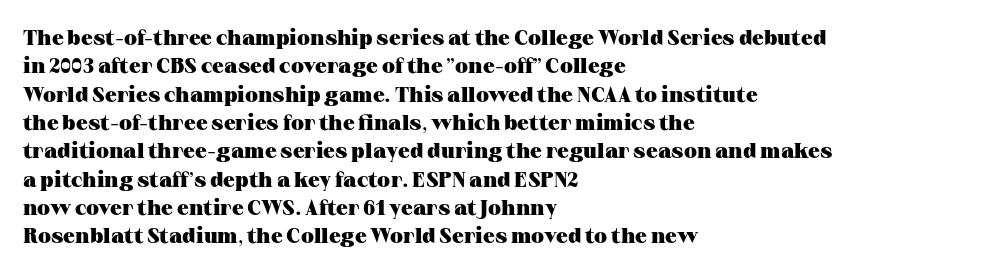
{"italic": "no", "bold": "yes", "underline": "no", "align": "left", "line_spacing": "normal", "line_spacing_ratio": 1.35, "letter_spacing": "normal", "letter_spacing_em": 0.0, "glyph_px": 21}
